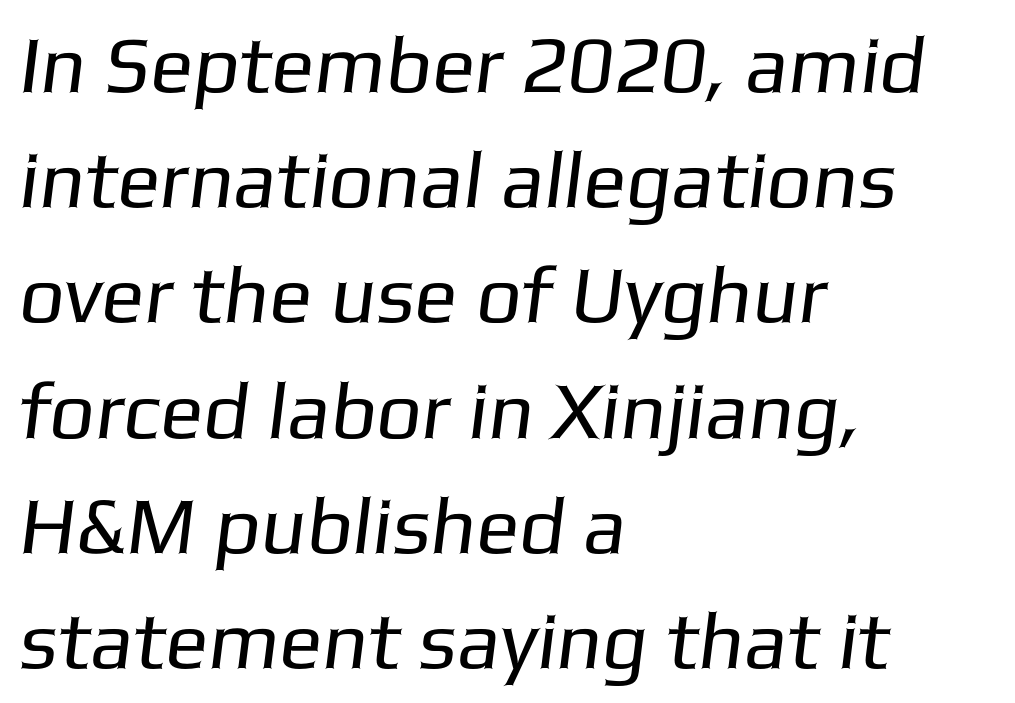
{"serif": "no", "bold": "no", "weight": "regular", "width": "normal", "stroke_contrast": "low", "x_height": "medium", "monospaced": "no", "underline": "no", "align": "left", "line_spacing": "normal", "line_spacing_ratio": 1.44, "letter_spacing": "normal", "letter_spacing_em": 0.0, "glyph_px": 80}
